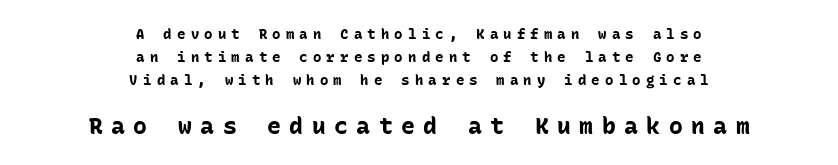
Q: Is the text bold? A: Yes.
Q: Is the text italic (slanted)? A: No, it is upright.
Q: Is the text underlined? A: No.
Q: How is the paragraph aligned? A: Centered.
Q: Is the spacing between letters normal or unusually wide? A: Unusually wide.
Q: Is the spacing between lines tight, normal or loose? A: Normal.
Q: Which block of text is set in a larger size, the first (top) or the second (bottom)? A: The second (bottom) one.
